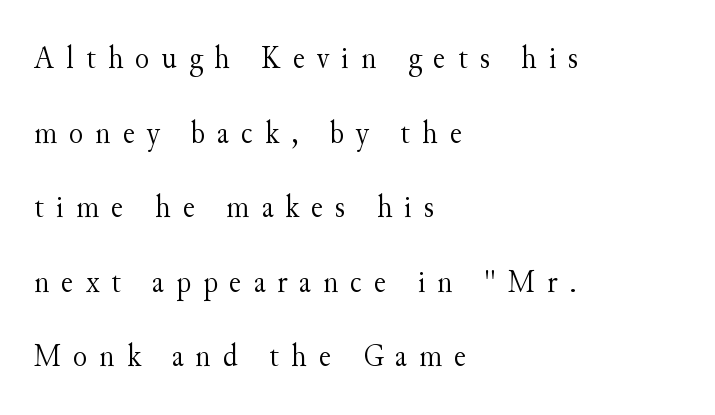
Q: Is the text bold? A: No.
Q: Is the text italic (slanted)? A: No, it is upright.
Q: Is the typeface a serif or a sans-serif typeface? A: Serif.
Q: Is the text underlined? A: No.
Q: How is the paragraph aligned? A: Left-aligned.
Q: Is the spacing between letters normal or unusually wide? A: Unusually wide.
Q: Is the spacing between lines tight, normal or loose? A: Loose.
Q: Width (condensed, normal, or wide)? A: Normal.
Q: Stroke contrast? A: Medium.
Q: x-height? A: Small.
Q: Monospaced? A: No.
